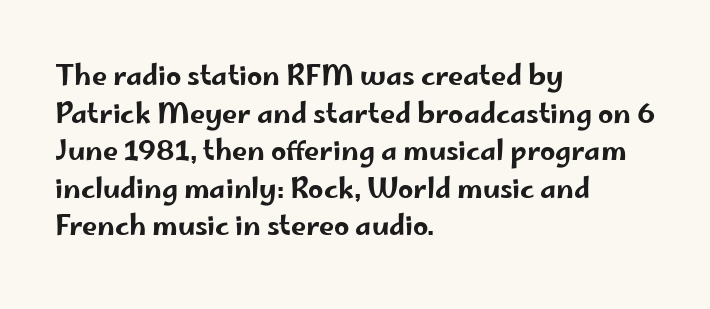
Plain, unruled lines of type. The lines in this sample share a left origin and differ only in where they stop. The specimen reads as upright at a glance. Letter spacing: default. If you measured baseline to baseline, you'd find a middling distance.
